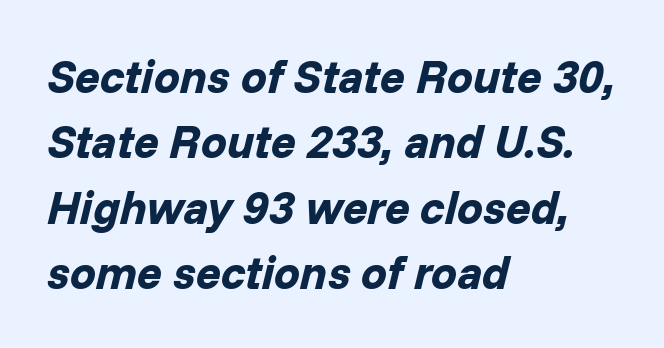
Q: Is the text bold? A: Yes.
Q: Is the text italic (slanted)? A: Yes, it leans right by about 14 degrees.
Q: Is the text underlined? A: No.
Q: How is the paragraph aligned? A: Left-aligned.
Q: Is the spacing between letters normal or unusually wide? A: Normal.
Q: Is the spacing between lines tight, normal or loose? A: Normal.
Q: Width (condensed, normal, or wide)? A: Normal.
Q: Stroke contrast? A: Low.
Q: x-height? A: Medium.
Q: Monospaced? A: No.
